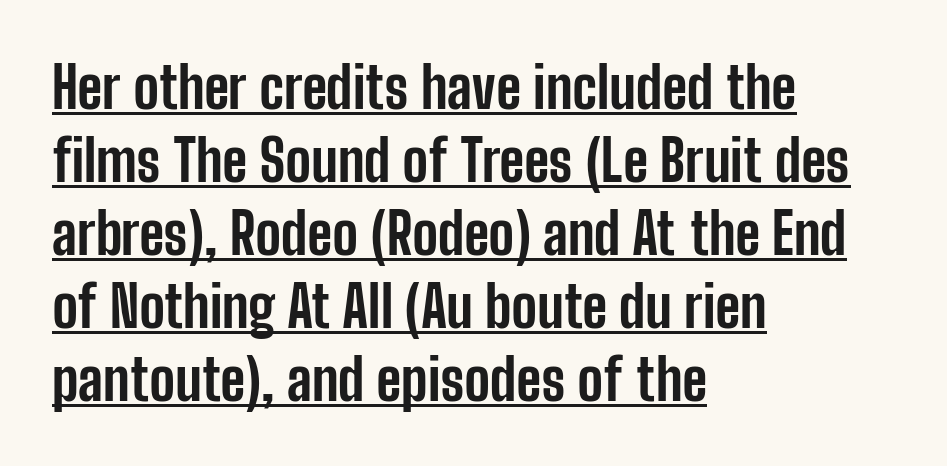
{"serif": "no", "italic": "no", "bold": "yes", "weight": "bold", "width": "condensed", "stroke_contrast": "low", "x_height": "medium", "monospaced": "no", "underline": "yes", "align": "left", "line_spacing": "normal", "line_spacing_ratio": 1.28, "letter_spacing": "normal", "letter_spacing_em": 0.0, "glyph_px": 57}
